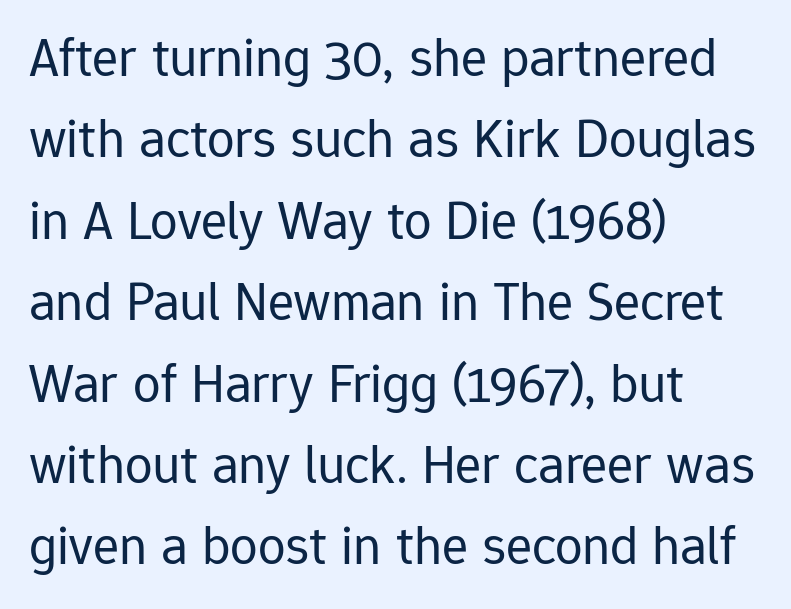
The image shows 55 px regular-weight sans-serif type, upright; set left-aligned, normal line spacing (1.48x), normal letter spacing, not underlined; low stroke contrast and a medium x-height.
